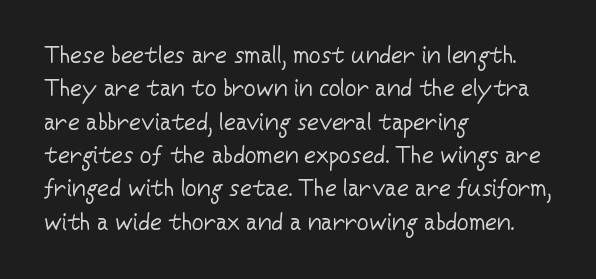
The image shows 23 px text type, upright; set left-aligned, normal line spacing (1.45x), normal letter spacing, not underlined.
